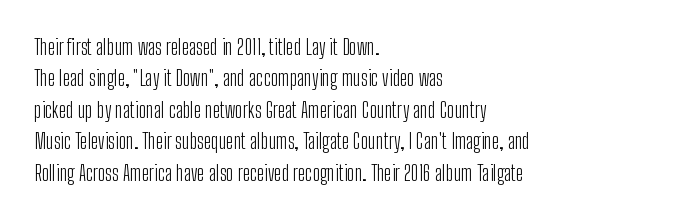
The image shows 21 px text type, upright; set left-aligned, normal line spacing (1.5x), normal letter spacing, not underlined.
